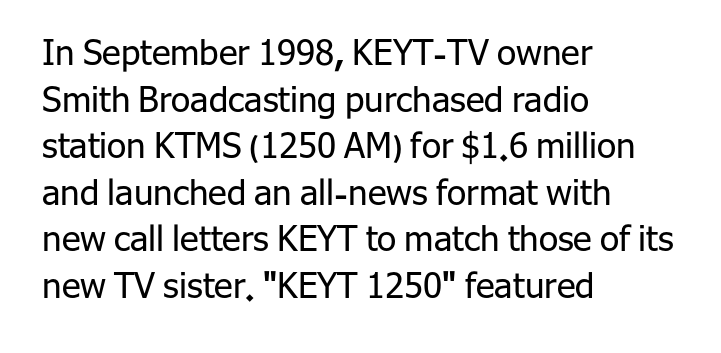
Q: Is the text bold? A: No.
Q: Is the text italic (slanted)? A: No, it is upright.
Q: Is the typeface a serif or a sans-serif typeface? A: Sans-serif.
Q: Is the text underlined? A: No.
Q: How is the paragraph aligned? A: Left-aligned.
Q: Is the spacing between letters normal or unusually wide? A: Normal.
Q: Is the spacing between lines tight, normal or loose? A: Normal.
Q: Width (condensed, normal, or wide)? A: Normal.
Q: Stroke contrast? A: Low.
Q: x-height? A: Medium.
Q: Monospaced? A: No.
